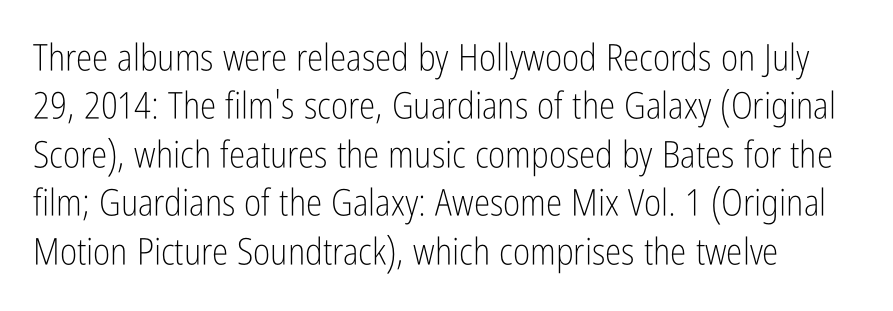
The image shows 37 px light, condensed sans-serif type, upright; set normal line spacing (1.31x), normal letter spacing, not underlined; low stroke contrast and a medium x-height.
